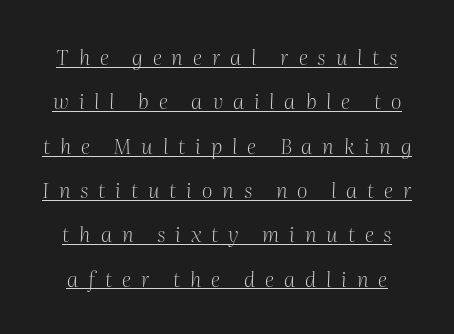
The image shows 21 px text type, italic (leaning right); set loose line spacing (2.11x), unusually wide letter spacing (+0.47 em), underlined.
